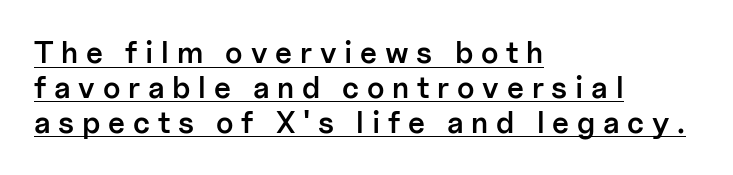
{"serif": "no", "italic": "no", "bold": "semi", "weight": "semibold", "width": "normal", "stroke_contrast": "low", "x_height": "medium", "monospaced": "no", "underline": "yes", "align": "left", "line_spacing_ratio": 1.16, "letter_spacing": "wide", "letter_spacing_em": 0.26, "glyph_px": 30}
